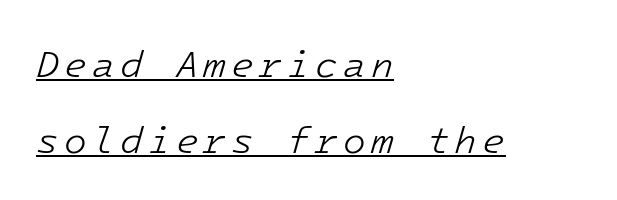
The characters are drawn with everyday or finer stroke widths. Reading down the block, your eye returns to a fixed left position each line. Vertical spacing — loose. This is oblique type, the kind used for emphasis or titles.
